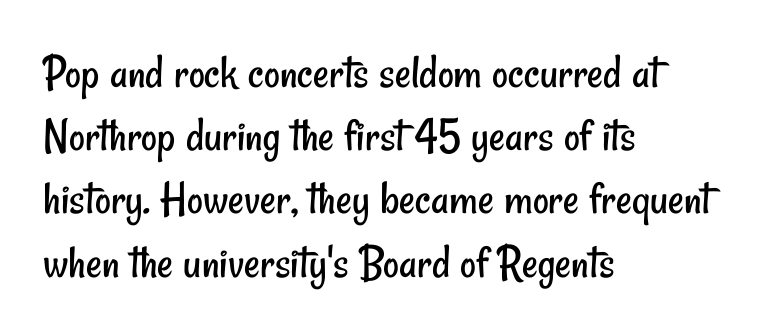
{"serif": "no", "bold": "no", "weight": "regular", "width": "condensed", "stroke_contrast": "low", "x_height": "small", "monospaced": "no", "underline": "no", "align": "left", "line_spacing": "normal", "line_spacing_ratio": 1.29, "letter_spacing": "normal", "letter_spacing_em": 0.0, "glyph_px": 49}
